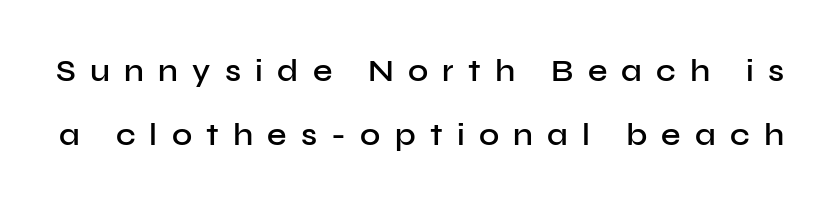
The image shows 31 px semibold sans-serif type, upright; set loose line spacing (2.07x), unusually wide letter spacing (+0.46 em), not underlined; low stroke contrast and a medium x-height.
